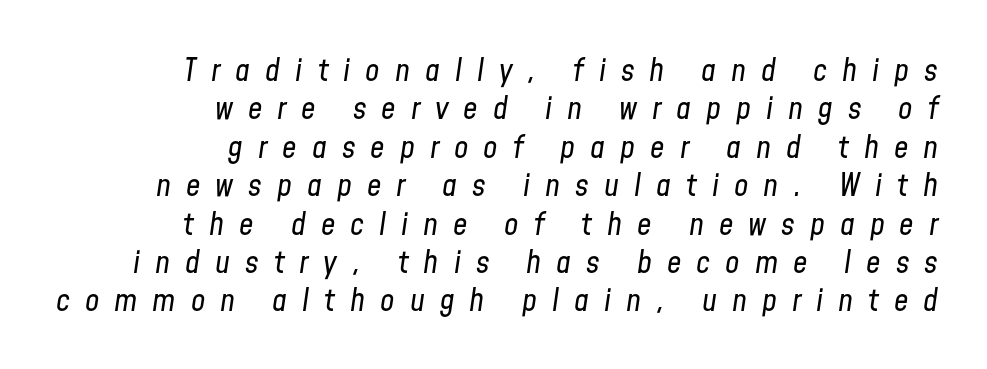
The image shows 32 px regular-weight, condensed type, italic (leaning right); set right-aligned, line spacing 1.2x, unusually wide letter spacing (+0.47 em), not underlined; low stroke contrast and a medium x-height.
